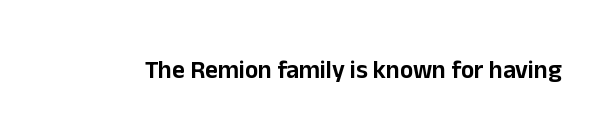
{"italic": "no", "underline": "no", "letter_spacing": "normal", "letter_spacing_em": 0.0, "glyph_px": 25}
